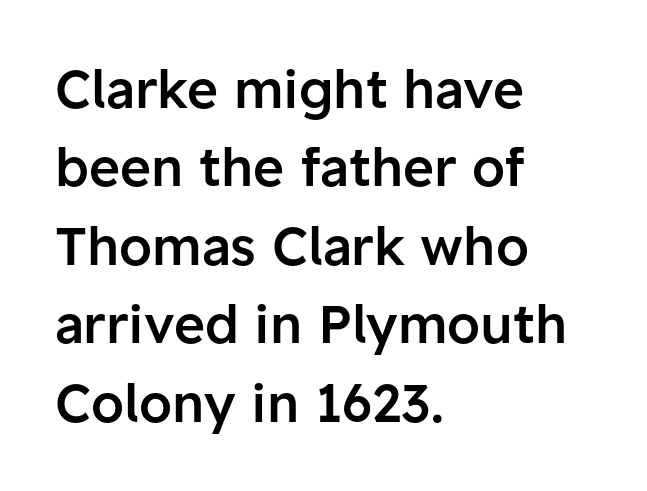
Q: Is the text bold? A: Semi-bold.
Q: Is the text italic (slanted)? A: No, it is upright.
Q: Is the typeface a serif or a sans-serif typeface? A: Sans-serif.
Q: Is the text underlined? A: No.
Q: How is the paragraph aligned? A: Left-aligned.
Q: Is the spacing between letters normal or unusually wide? A: Normal.
Q: Is the spacing between lines tight, normal or loose? A: Normal.
Q: Width (condensed, normal, or wide)? A: Normal.
Q: Stroke contrast? A: Low.
Q: x-height? A: Medium.
Q: Monospaced? A: No.
